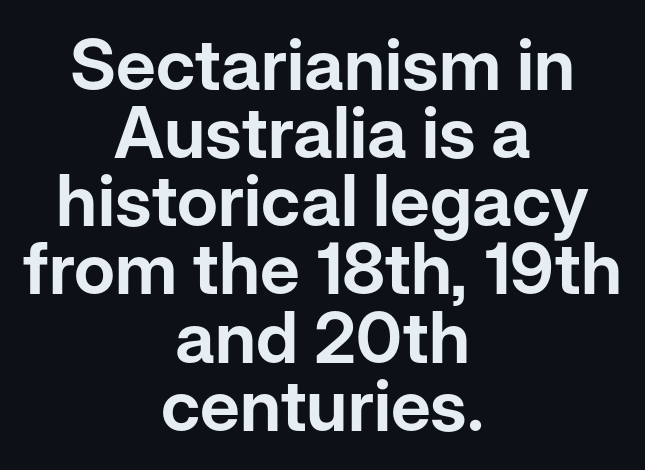
{"serif": "no", "italic": "no", "width": "normal", "stroke_contrast": "low", "x_height": "medium", "monospaced": "no", "underline": "no", "align": "center", "line_spacing": "tight", "line_spacing_ratio": 0.96, "letter_spacing": "normal", "letter_spacing_em": 0.0, "glyph_px": 71}
